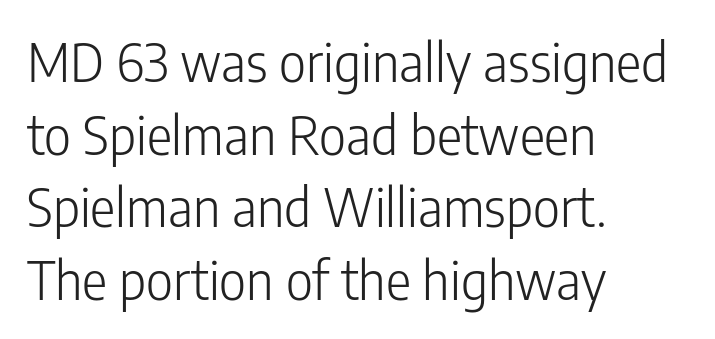
{"serif": "no", "italic": "no", "bold": "no", "weight": "light", "width": "condensed", "stroke_contrast": "low", "x_height": "medium", "monospaced": "no", "underline": "no", "align": "left", "line_spacing": "normal", "line_spacing_ratio": 1.37, "letter_spacing": "normal", "letter_spacing_em": 0.0, "glyph_px": 53}
